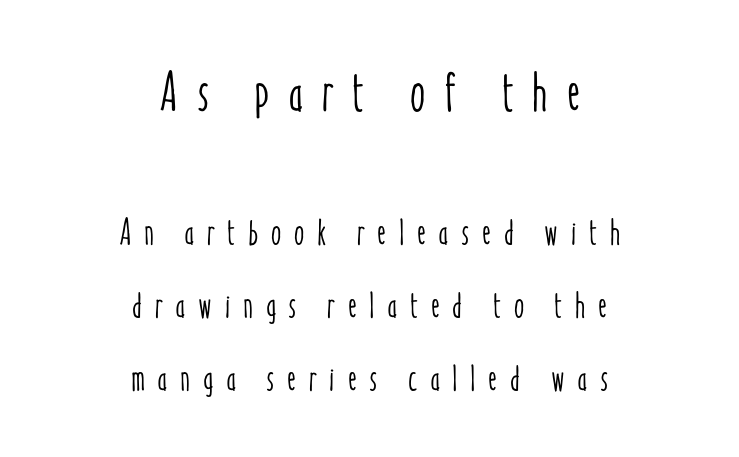
The image shows 55 px condensed type, upright; set centered, loose line spacing (1.97x), unusually wide letter spacing (+0.34 em), not underlined; the first (top) block is 1.49x larger; low stroke contrast and a medium x-height.
